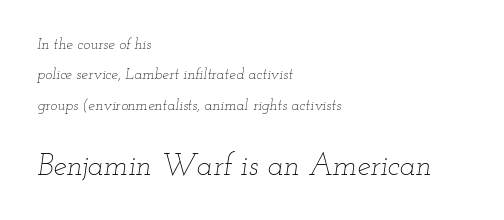
Q: Is the text bold? A: No.
Q: Is the text italic (slanted)? A: Yes, it leans right by about 12 degrees.
Q: Is the text underlined? A: No.
Q: How is the paragraph aligned? A: Left-aligned.
Q: Is the spacing between letters normal or unusually wide? A: Normal.
Q: Is the spacing between lines tight, normal or loose? A: Loose.
Q: Which block of text is set in a larger size, the first (top) or the second (bottom)? A: The second (bottom) one.
Q: Width (condensed, normal, or wide)? A: Wide.
Q: Stroke contrast? A: Low.
Q: x-height? A: Small.
Q: Monospaced? A: No.
